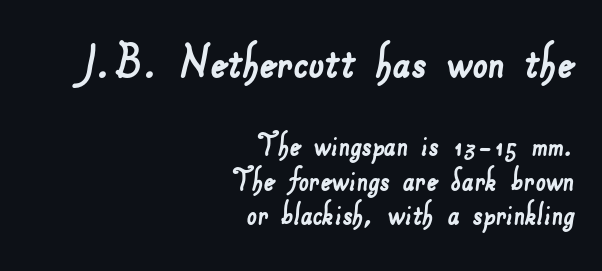
{"serif": "no", "width": "normal", "stroke_contrast": "low", "x_height": "small", "monospaced": "no", "underline": "no", "align": "right", "line_spacing": "tight", "line_spacing_ratio": 0.96, "letter_spacing": "normal", "letter_spacing_em": 0.0, "larger_block": "first", "size_ratio": 1.5, "glyph_px": 54}
